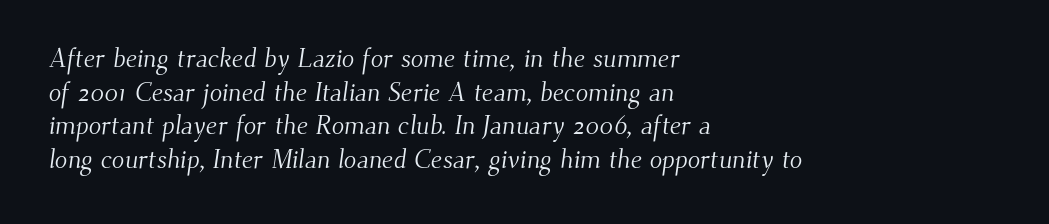
No word sits above an underline. The vertical gap from one line to the next is medium. Counters stay open thanks to moderate or lighter strokes. These lines stack with their left ends in a neat column. Standard letterfit; no display-style spreading of the glyphs.
